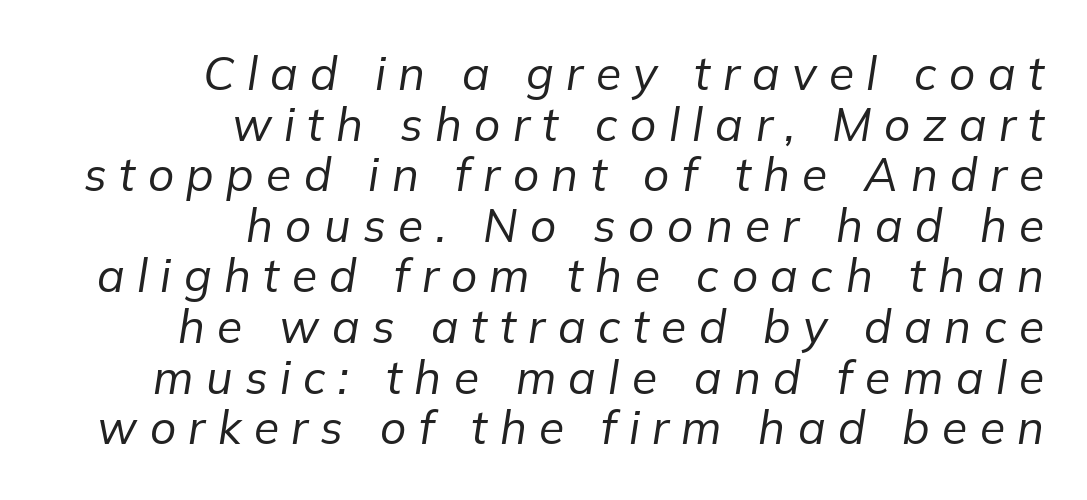
The image shows 46 px regular-weight type, italic (leaning right); set right-aligned, tight line spacing (1.1x), unusually wide letter spacing (+0.27 em), not underlined; low stroke contrast and a medium x-height.
